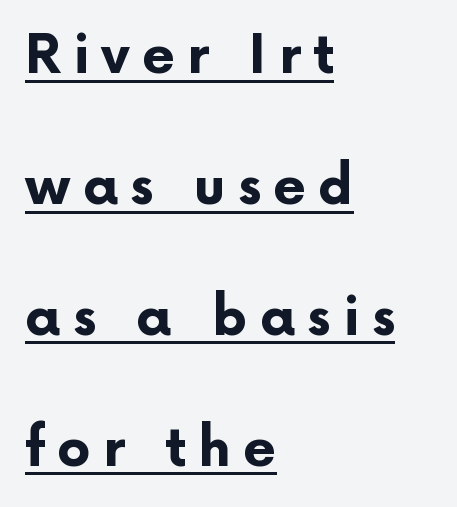
The image shows 53 px bold sans-serif type, upright; set left-aligned, loose line spacing (2.47x), unusually wide letter spacing (+0.23 em), underlined; low stroke contrast and a medium x-height.
